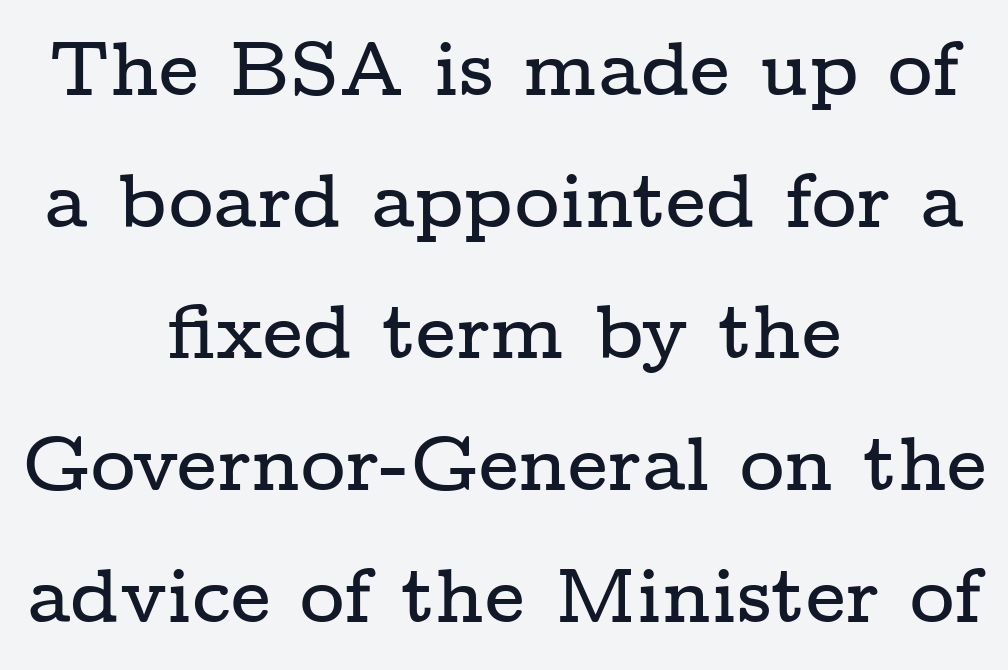
Does the lettering tilt? It doesn't — this is upright. To sum up the face: it has serifs. Visually the block forms a symmetrical silhouette, jagged on both flanks. Each row of text sits above clean, open space. Each letter keeps its own natural width here, so spacing adapts to shape. This sample uses plain, unmodified letter spacing.
